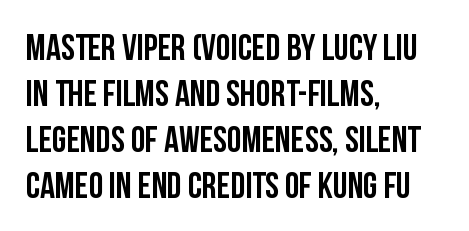
The typesetter chose a ragged-right arrangement here. Strokes here are thick enough to call this a true bold. A typesetter would label this face a sans. The face used here is proportionally spaced, like ordinary book or web type. Unlike italic type, these characters show no tilt at all.
